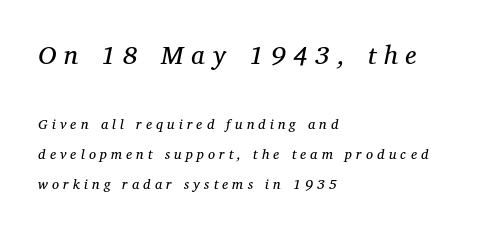
{"italic": "yes", "lean": "right", "slant_degrees": 12, "bold": "no", "underline": "no", "align": "left", "line_spacing": "loose", "line_spacing_ratio": 2.16, "letter_spacing": "wide", "letter_spacing_em": 0.3, "larger_block": "first", "size_ratio": 1.86, "glyph_px": 26}
